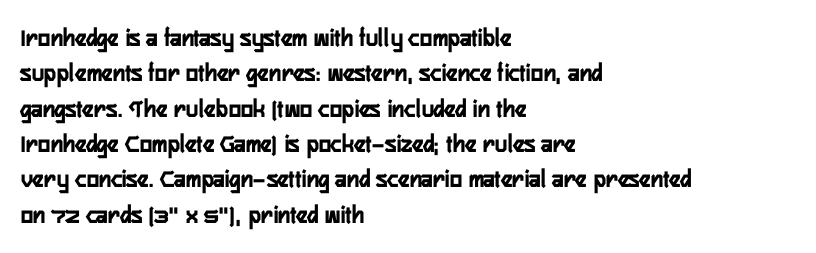
{"italic": "no", "bold": "yes", "underline": "no", "align": "left", "line_spacing": "normal", "line_spacing_ratio": 1.36, "letter_spacing": "normal", "letter_spacing_em": 0.0, "glyph_px": 26}
